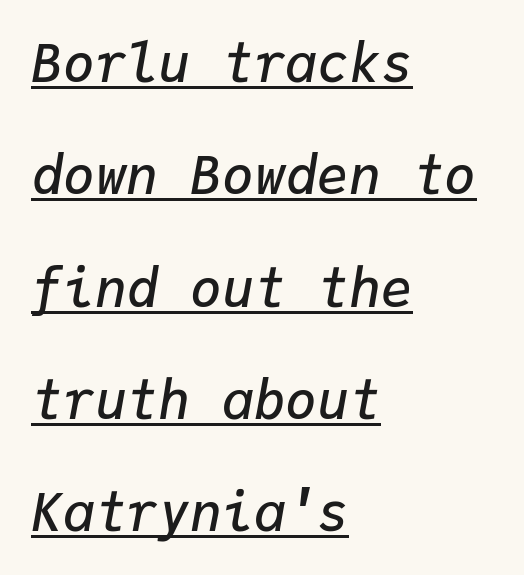
{"italic": "yes", "lean": "right", "slant_degrees": 9, "bold": "semi", "weight": "semibold", "width": "normal", "stroke_contrast": "low", "x_height": "medium", "monospaced": "yes", "underline": "yes", "align": "left", "line_spacing": "loose", "line_spacing_ratio": 2.12, "letter_spacing": "normal", "letter_spacing_em": 0.0, "glyph_px": 53}
